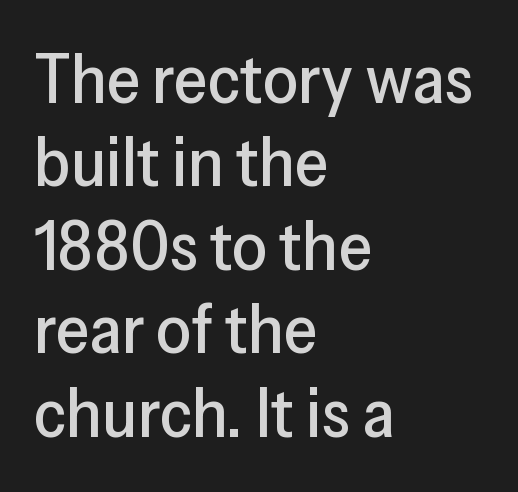
Q: Is the text italic (slanted)? A: No, it is upright.
Q: Is the typeface a serif or a sans-serif typeface? A: Sans-serif.
Q: Is the text underlined? A: No.
Q: How is the paragraph aligned? A: Left-aligned.
Q: Is the spacing between letters normal or unusually wide? A: Normal.
Q: Width (condensed, normal, or wide)? A: Normal.
Q: Stroke contrast? A: Low.
Q: x-height? A: Medium.
Q: Monospaced? A: No.
